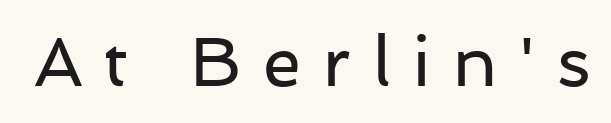
{"serif": "no", "italic": "no", "bold": "no", "weight": "regular", "width": "normal", "stroke_contrast": "low", "x_height": "medium", "monospaced": "no", "underline": "no", "letter_spacing": "wide", "letter_spacing_em": 0.3, "glyph_px": 70}
